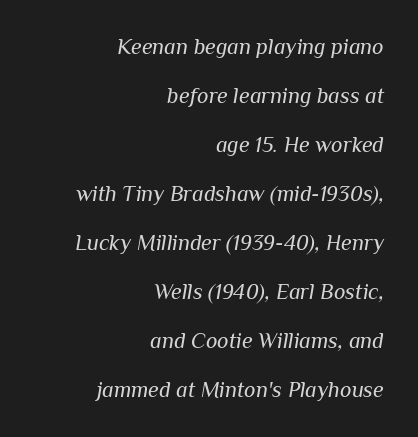
{"italic": "yes", "lean": "right", "slant_degrees": 10, "bold": "no", "underline": "no", "align": "right", "line_spacing": "loose", "line_spacing_ratio": 2.23, "letter_spacing": "normal", "letter_spacing_em": 0.0, "glyph_px": 22}
